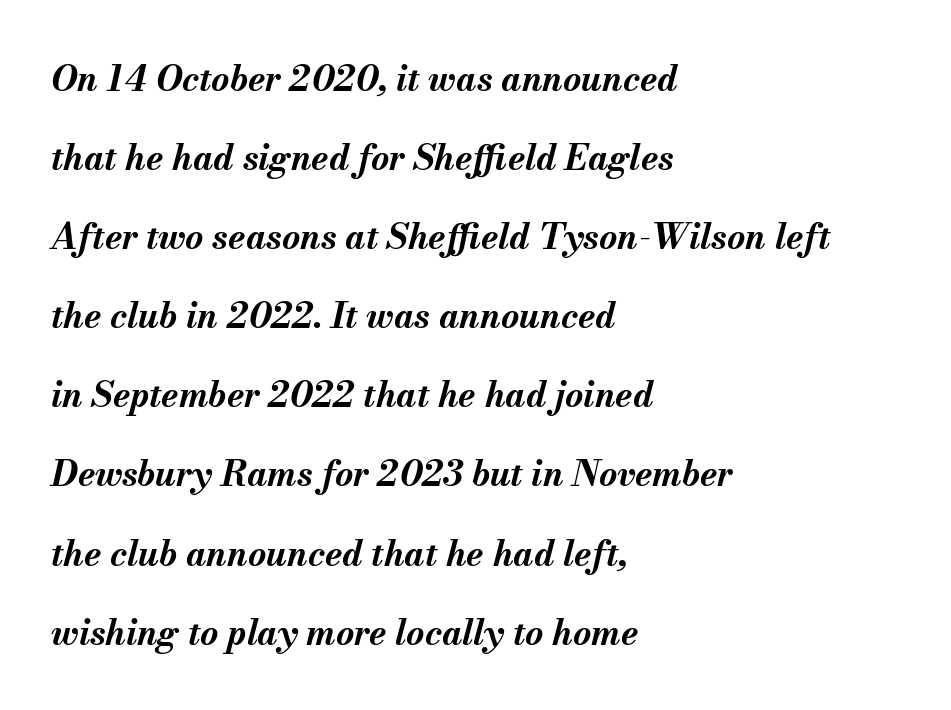
Q: Is the text bold? A: Yes.
Q: Is the text italic (slanted)? A: Yes, it leans right by about 13 degrees.
Q: Is the text underlined? A: No.
Q: How is the paragraph aligned? A: Left-aligned.
Q: Is the spacing between letters normal or unusually wide? A: Normal.
Q: Is the spacing between lines tight, normal or loose? A: Loose.
Q: Width (condensed, normal, or wide)? A: Normal.
Q: Stroke contrast? A: Medium.
Q: x-height? A: Small.
Q: Monospaced? A: No.
